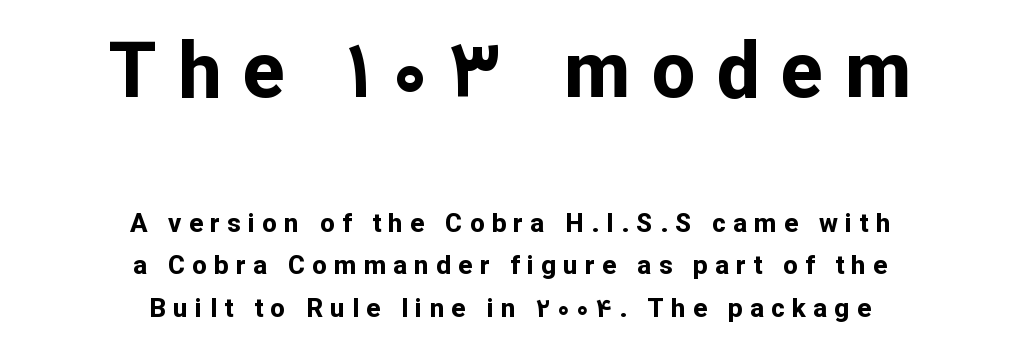
Q: Is the text bold? A: Yes.
Q: Is the text italic (slanted)? A: No, it is upright.
Q: Is the typeface a serif or a sans-serif typeface? A: Sans-serif.
Q: Is the text underlined? A: No.
Q: How is the paragraph aligned? A: Centered.
Q: Is the spacing between letters normal or unusually wide? A: Unusually wide.
Q: Is the spacing between lines tight, normal or loose? A: Normal.
Q: Which block of text is set in a larger size, the first (top) or the second (bottom)? A: The first (top) one.
Q: Width (condensed, normal, or wide)? A: Normal.
Q: Stroke contrast? A: Low.
Q: x-height? A: Medium.
Q: Monospaced? A: No.
